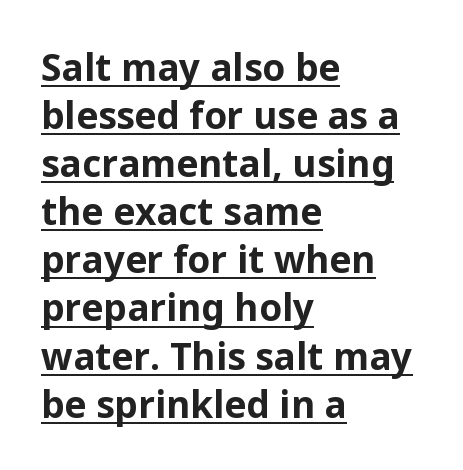
The compositor pushed each line to the left boundary. The rendering uses natural spacing where letterforms have individual widths. The face used here is rendered with its standard letterfit. Does the weight exceed regular? Yes, all the way to bold. Vertical spacing — default.
